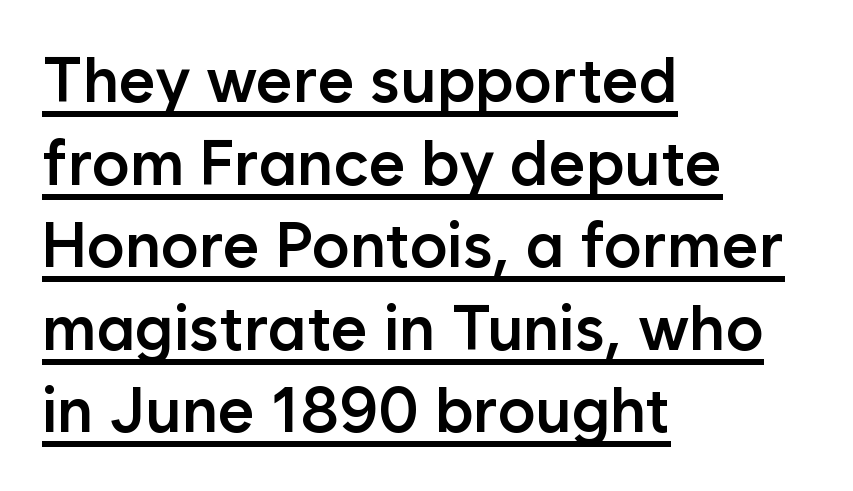
Q: Is the text bold? A: Semi-bold.
Q: Is the text italic (slanted)? A: No, it is upright.
Q: Is the typeface a serif or a sans-serif typeface? A: Sans-serif.
Q: Is the text underlined? A: Yes.
Q: How is the paragraph aligned? A: Left-aligned.
Q: Is the spacing between letters normal or unusually wide? A: Normal.
Q: Is the spacing between lines tight, normal or loose? A: Normal.
Q: Width (condensed, normal, or wide)? A: Normal.
Q: Stroke contrast? A: Low.
Q: x-height? A: Medium.
Q: Monospaced? A: No.
